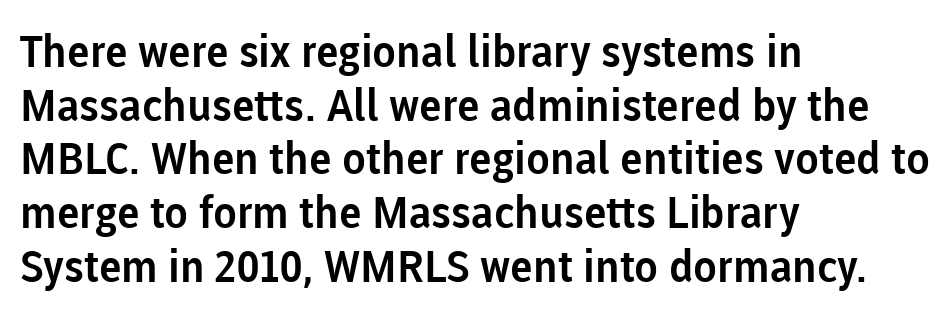
The image shows 44 px sans-serif type, upright; set left-aligned, line spacing 1.22x, normal letter spacing, not underlined; low stroke contrast and a medium x-height.
